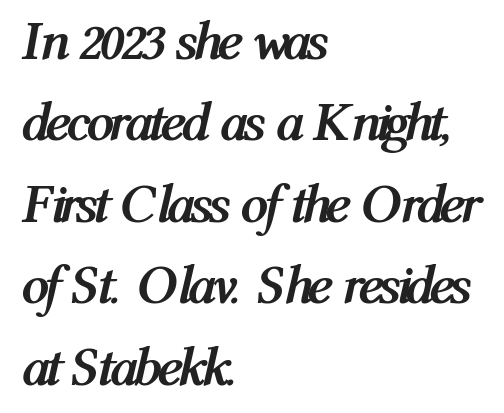
Q: Is the text bold? A: Yes.
Q: Is the text italic (slanted)? A: Yes, it leans right by about 12 degrees.
Q: Is the text underlined? A: No.
Q: How is the paragraph aligned? A: Left-aligned.
Q: Is the spacing between letters normal or unusually wide? A: Normal.
Q: Is the spacing between lines tight, normal or loose? A: Normal.
Q: Width (condensed, normal, or wide)? A: Condensed.
Q: Stroke contrast? A: Medium.
Q: x-height? A: Medium.
Q: Monospaced? A: No.
